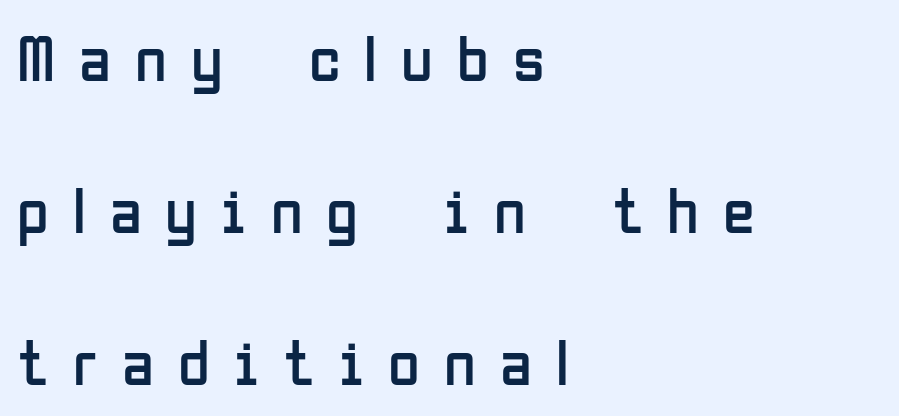
{"serif": "no", "italic": "no", "bold": "no", "weight": "regular", "width": "condensed", "stroke_contrast": "low", "x_height": "medium", "monospaced": "no", "underline": "no", "align": "left", "line_spacing": "loose", "line_spacing_ratio": 2.34, "letter_spacing": "wide", "letter_spacing_em": 0.37, "glyph_px": 65}
